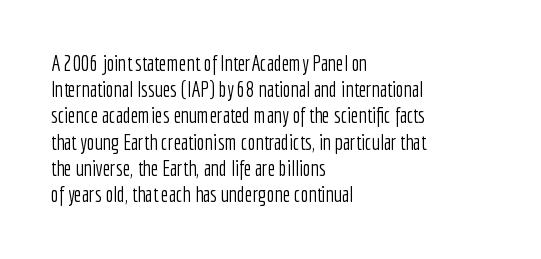
Q: Is the text bold? A: No.
Q: Is the text italic (slanted)? A: No, it is upright.
Q: Is the text underlined? A: No.
Q: How is the paragraph aligned? A: Left-aligned.
Q: Is the spacing between letters normal or unusually wide? A: Normal.
Q: Is the spacing between lines tight, normal or loose? A: Normal.
